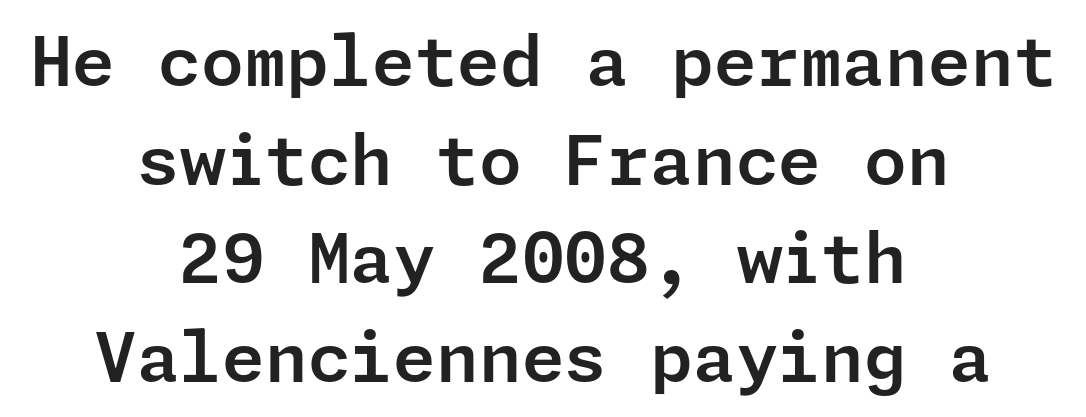
{"serif": "no", "italic": "no", "width": "normal", "stroke_contrast": "low", "x_height": "medium", "underline": "no", "align": "center", "line_spacing": "normal", "line_spacing_ratio": 1.43, "letter_spacing": "normal", "letter_spacing_em": 0.0, "glyph_px": 69}
